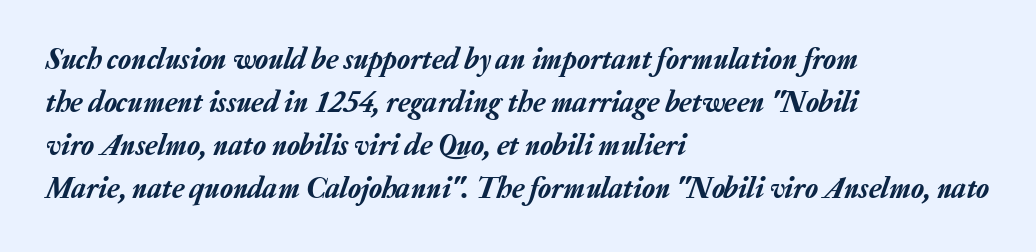
The image shows 30 px text type, italic (leaning right); set left-aligned, normal line spacing (1.43x), normal letter spacing, not underlined; low stroke contrast and a medium x-height.
